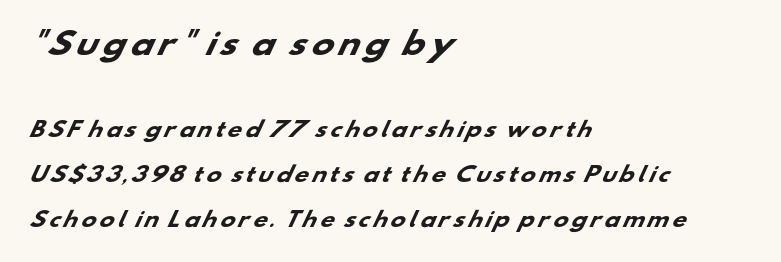
The image shows 30 px heavy, wide sans-serif type; set left-aligned, loose line spacing (2.24x), not underlined; the first (top) block is 1.5x larger; low stroke contrast and a small x-height.
